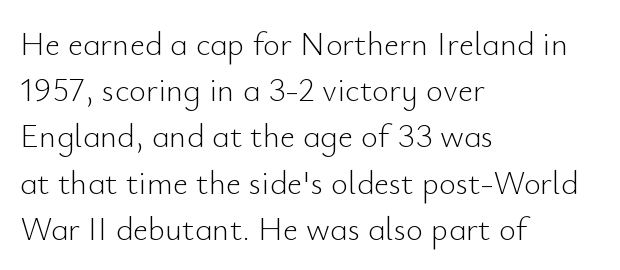
{"serif": "no", "italic": "no", "bold": "no", "weight": "light", "width": "normal", "stroke_contrast": "low", "x_height": "small", "monospaced": "no", "underline": "no", "align": "left", "line_spacing": "normal", "line_spacing_ratio": 1.4, "letter_spacing": "normal", "letter_spacing_em": 0.0, "glyph_px": 33}
